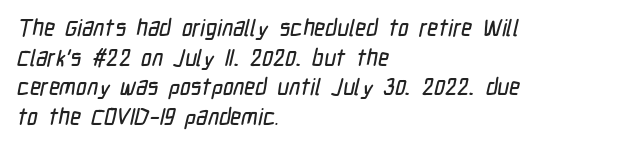
The image shows 23 px text type; set left-aligned, normal line spacing (1.29x), normal letter spacing, not underlined.
